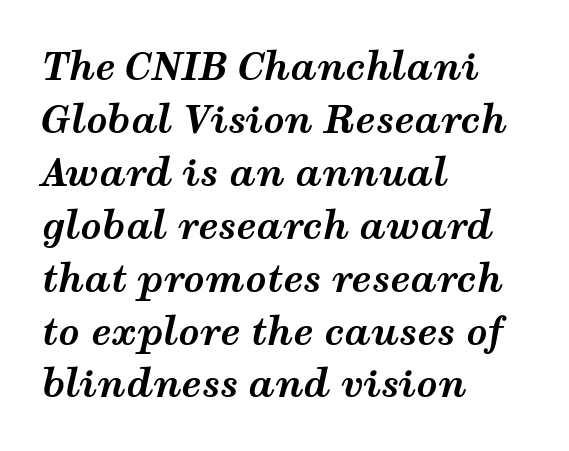
Q: Is the text bold? A: Yes.
Q: Is the text italic (slanted)? A: Yes, it leans right by about 12 degrees.
Q: Is the text underlined? A: No.
Q: How is the paragraph aligned? A: Left-aligned.
Q: Is the spacing between letters normal or unusually wide? A: Normal.
Q: Is the spacing between lines tight, normal or loose? A: Normal.
Q: Width (condensed, normal, or wide)? A: Wide.
Q: Stroke contrast? A: Medium.
Q: x-height? A: Medium.
Q: Monospaced? A: No.
